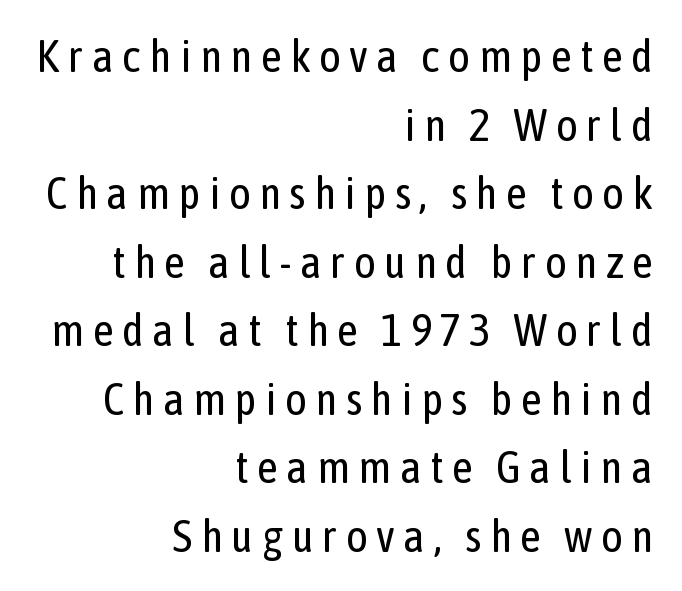
The image shows 46 px regular-weight, condensed sans-serif type, upright; set right-aligned, normal line spacing (1.49x), not underlined; low stroke contrast and a medium x-height.
